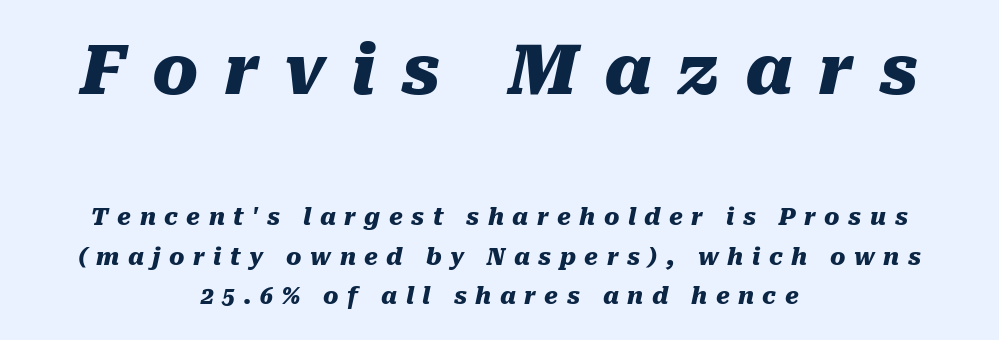
The image shows 69 px heavy type, italic (leaning right); set centered, line spacing 1.71x, unusually wide letter spacing (+0.37 em), not underlined; the first (top) block is 3.0x larger; medium stroke contrast and a medium x-height.
